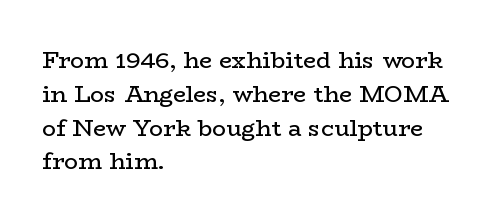
Q: Is the text bold? A: No.
Q: Is the text italic (slanted)? A: No, it is upright.
Q: Is the text underlined? A: No.
Q: How is the paragraph aligned? A: Left-aligned.
Q: Is the spacing between letters normal or unusually wide? A: Normal.
Q: Is the spacing between lines tight, normal or loose? A: Normal.
